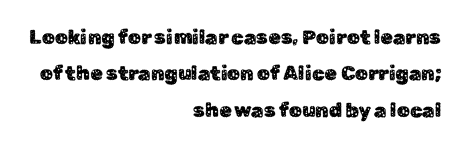
The image shows 20 px text type, upright; set right-aligned, line spacing 1.82x, normal letter spacing, not underlined.
